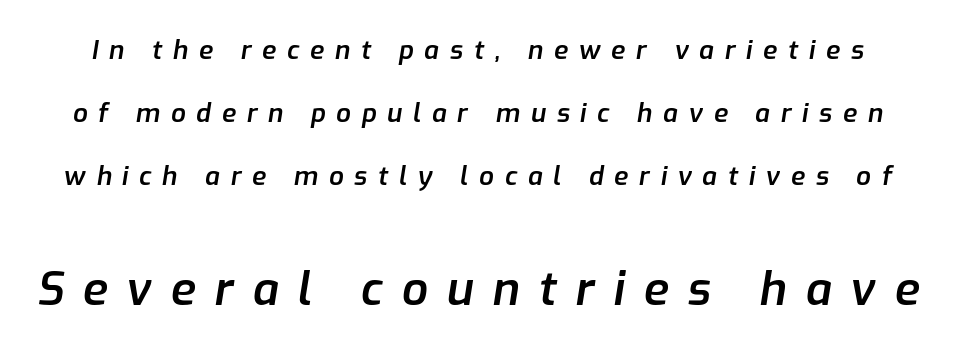
Italic? Definitely — the glyphs are oblique. Students, note that the glyphs here are deliberately spaced far apart. I'd describe the lettering as semibold — firm but not a full bold. Each letter keeps its own natural width here, so spacing adapts to shape. Does the leading feel generous? Absolutely, it's lavish. Small over large — that's the arrangement of the two blocks here.
